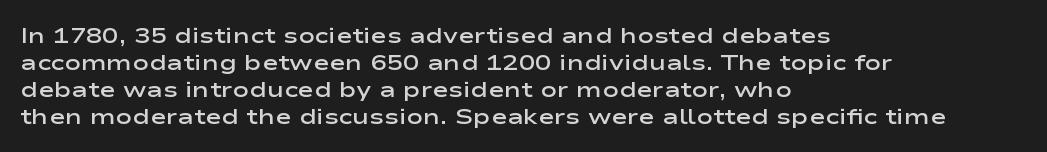
Letters rest on an invisible, unmarked baseline. Notice how the stems are strictly vertical — no italics here. In terms of letterspacing, this is plain default setting. This is moderately heavy type, rendered in semibold. Reading down the block, your eye returns to a fixed left position each line.
